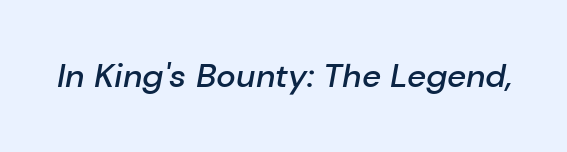
The image shows 33 px semibold type, italic (leaning right); set normal letter spacing, not underlined; low stroke contrast and a medium x-height.
